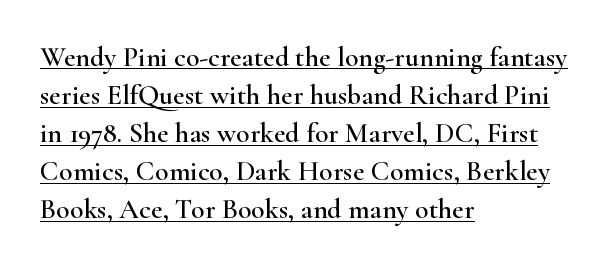
{"serif": "yes", "italic": "no", "width": "wide", "stroke_contrast": "high", "x_height": "small", "monospaced": "no", "underline": "yes", "align": "left", "line_spacing": "normal", "line_spacing_ratio": 1.36, "letter_spacing": "normal", "letter_spacing_em": 0.0, "glyph_px": 28}
